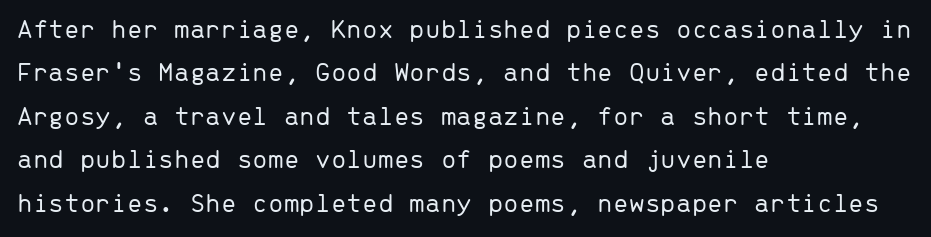
This is the regular roman posture of the typeface. The letters march in equal steps, a hallmark of fixed-pitch type. One-word summary of the alignment: left. Stems and bowls with no extra thickness — not bold. Has an underline been added? It has not.
